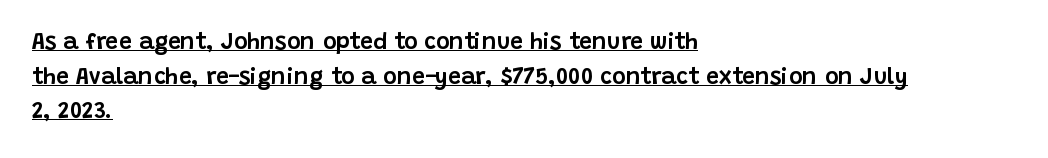
{"italic": "no", "underline": "yes", "align": "left", "line_spacing": "normal", "line_spacing_ratio": 1.51, "letter_spacing": "normal", "letter_spacing_em": 0.0, "glyph_px": 23}
